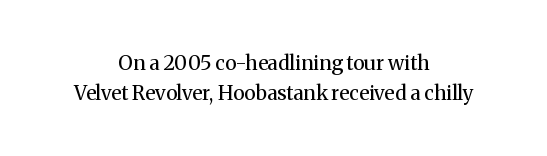
In terms of posture, this sample is upright. Rows of type keep a routine distance in the vertical direction. Descender tails drop into unmarked territory. The typesetter chose a symmetrical, centered arrangement here.
